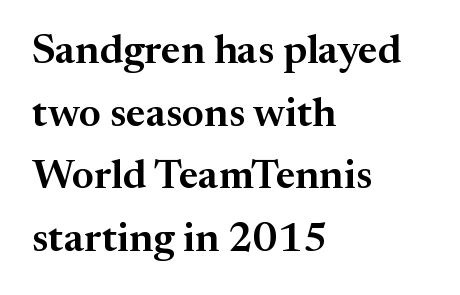
The image shows 41 px serif type, upright; set left-aligned, normal line spacing (1.53x), normal letter spacing, not underlined; medium stroke contrast and a medium x-height.
